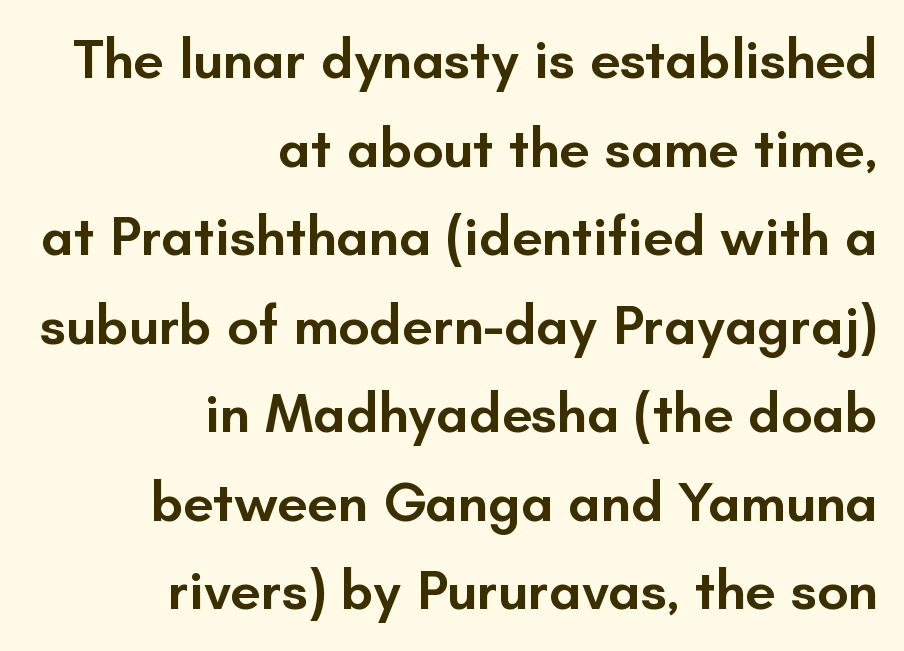
On the weight axis this lands at semibold, roughly 600. Default kerning and tracking; the words read as compact shapes. The vertical gap from one line to the next is medium. I'd call this a sans setting — the letters go barefoot.
